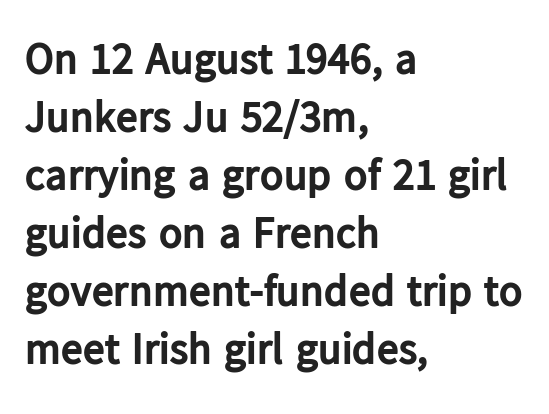
The image shows 44 px bold sans-serif type, upright; set left-aligned, normal line spacing (1.32x), normal letter spacing, not underlined; low stroke contrast and a medium x-height.
